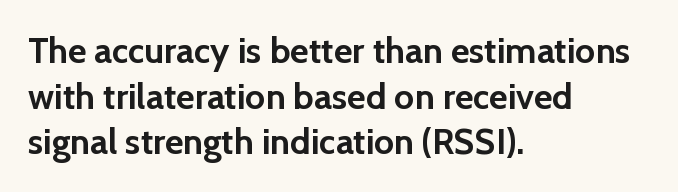
{"serif": "no", "italic": "no", "bold": "yes", "weight": "semibold", "width": "normal", "x_height": "medium", "monospaced": "no", "underline": "no", "align": "left", "line_spacing": "normal", "line_spacing_ratio": 1.27, "letter_spacing": "normal", "letter_spacing_em": 0.0, "glyph_px": 36}
